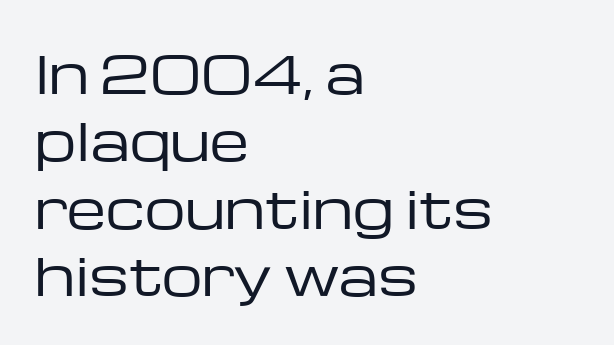
The image shows 51 px regular-weight, wide sans-serif type, upright; set left-aligned, normal line spacing (1.32x), normal letter spacing, not underlined; low stroke contrast and a medium x-height.
